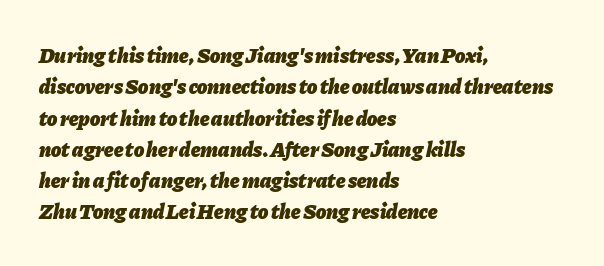
{"italic": "yes", "lean": "right", "slant_degrees": 11, "bold": "yes", "underline": "no", "align": "left", "line_spacing": "normal", "line_spacing_ratio": 1.49, "letter_spacing": "normal", "letter_spacing_em": 0.0, "glyph_px": 21}
